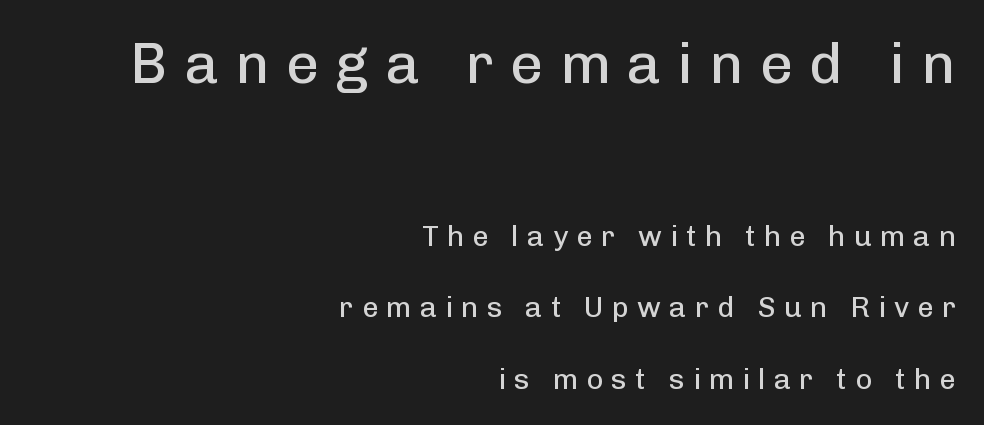
Of the two passages, the one on top uses the larger point size. Words appear elongated and porous because spacing is wide. Ink coverage per letter is moderate at most. Italic: no, the glyphs are upright roman. The strip under each line holds only bare page.
